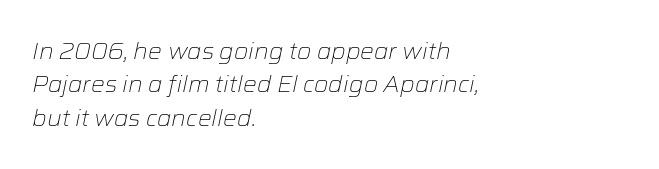
The image shows 23 px text type, italic (leaning right); set left-aligned, normal line spacing (1.45x), normal letter spacing, not underlined.
